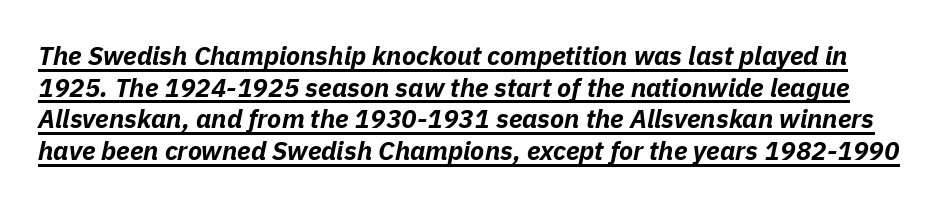
{"italic": "yes", "lean": "right", "slant_degrees": 11, "bold": "yes", "underline": "yes", "line_spacing_ratio": 1.22, "letter_spacing": "normal", "letter_spacing_em": 0.0, "glyph_px": 26}
